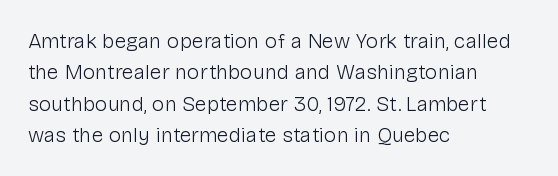
Ordinary non-slanted type is in use. Honestly, the row spacing looks completely unremarkable. These lines keep a tight, regular rhythm from letter to letter. These lines stack with their left ends in a neat column.
